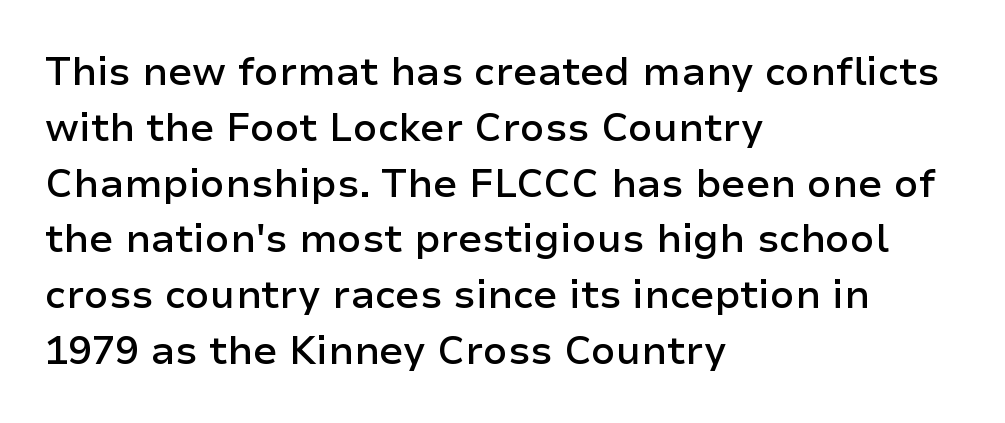
The image shows 39 px semibold sans-serif type, upright; set left-aligned, normal line spacing (1.43x), normal letter spacing, not underlined; low stroke contrast and a medium x-height.
